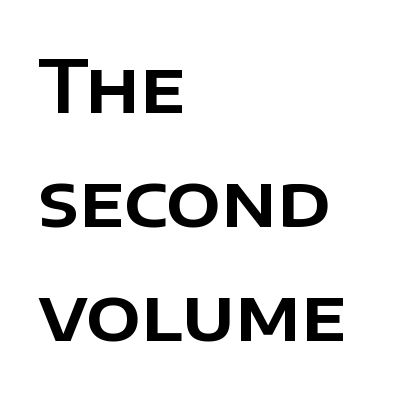
{"serif": "no", "italic": "no", "width": "normal", "stroke_contrast": "low", "x_height": "large", "monospaced": "no", "underline": "no", "align": "left", "line_spacing": "normal", "line_spacing_ratio": 1.58, "letter_spacing": "normal", "letter_spacing_em": 0.0, "glyph_px": 72}
